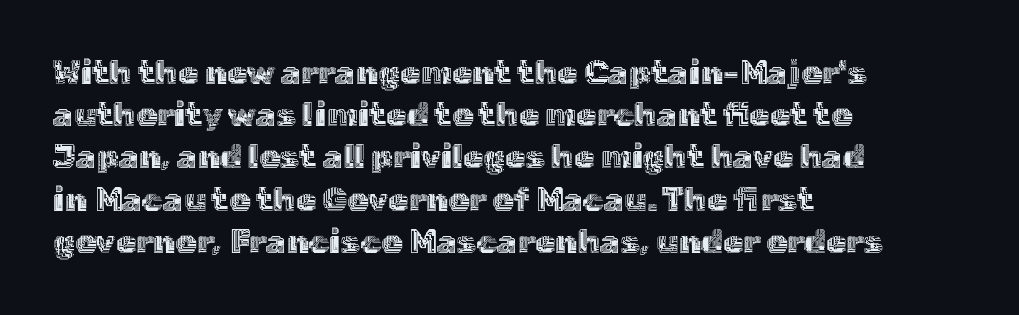
The image shows 33 px text type, upright; set left-aligned, normal line spacing (1.28x), normal letter spacing, not underlined; a medium x-height.
